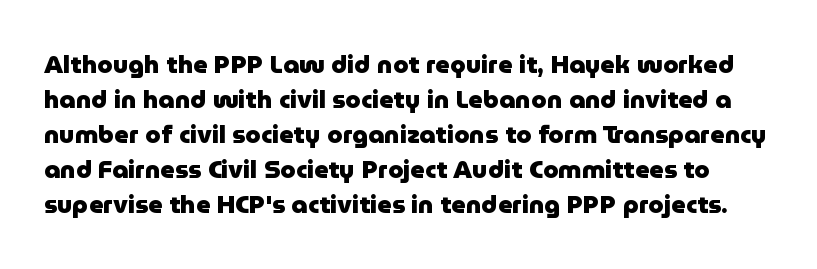
Each glyph is drawn with heavy, bold strokes. A typesetter would mark this as roman, not italic. The zone under the glyphs is completely vacant. This block has exactly the height ordinary leading produces. Words appear dense and cohesive because spacing is normal.
